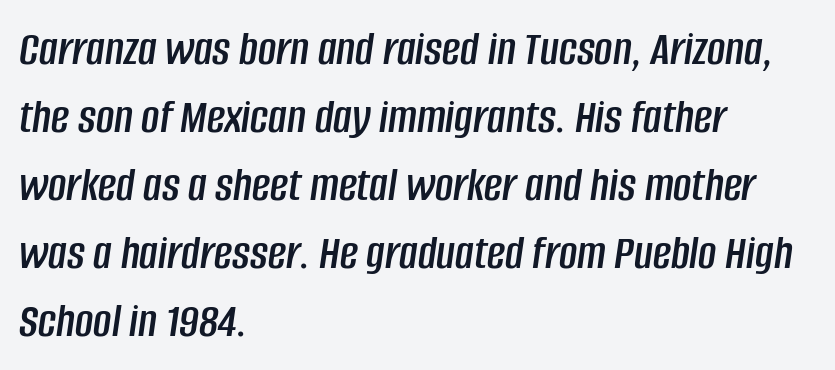
{"italic": "yes", "lean": "right", "slant_degrees": 8, "width": "condensed", "stroke_contrast": "low", "x_height": "large", "monospaced": "no", "underline": "no", "align": "left", "line_spacing": "normal", "line_spacing_ratio": 1.36, "letter_spacing": "normal", "letter_spacing_em": 0.0, "glyph_px": 50}
